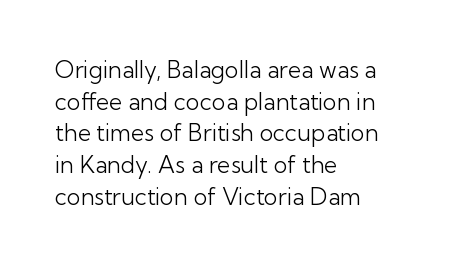
{"italic": "no", "bold": "no", "underline": "no", "align": "left", "line_spacing": "normal", "line_spacing_ratio": 1.38, "letter_spacing": "normal", "letter_spacing_em": 0.0, "glyph_px": 23}
